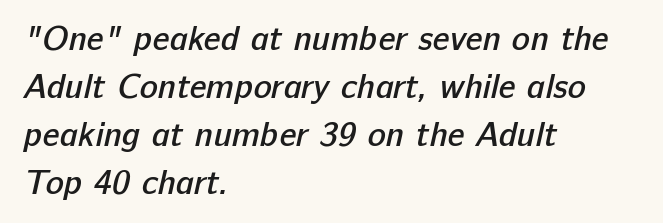
You could call the tracking neutral — neither tight nor loose. The rows are spaced the way most documents space them. Just letters on the line, the space beneath them empty. The typesetting leans somewhat heavy: a semibold.
